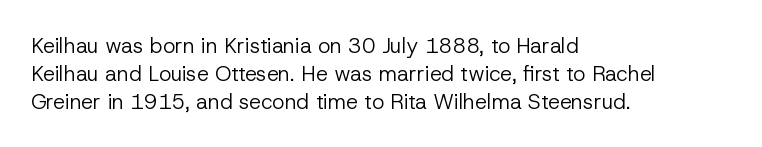
Q: Is the text bold? A: No.
Q: Is the text italic (slanted)? A: No, it is upright.
Q: Is the text underlined? A: No.
Q: How is the paragraph aligned? A: Left-aligned.
Q: Is the spacing between letters normal or unusually wide? A: Normal.
Q: Is the spacing between lines tight, normal or loose? A: Normal.
